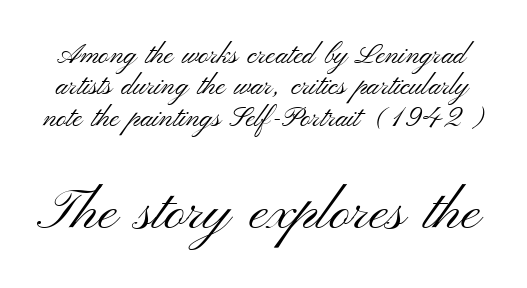
{"serif": "no", "bold": "no", "weight": "light", "width": "wide", "stroke_contrast": "medium", "x_height": "small", "monospaced": "no", "underline": "no", "line_spacing": "tight", "line_spacing_ratio": 1.12, "letter_spacing": "normal", "letter_spacing_em": 0.0, "larger_block": "second", "size_ratio": 2.04, "glyph_px": 57}
